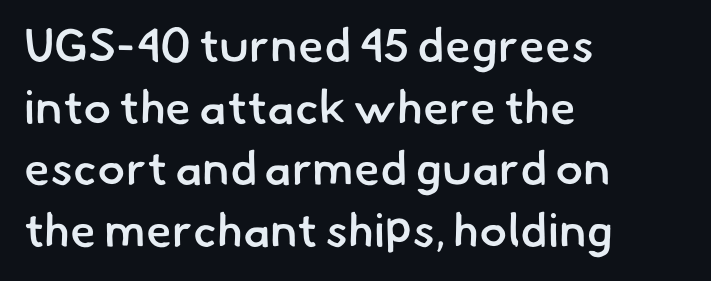
{"serif": "no", "bold": "semi", "weight": "semibold", "width": "normal", "stroke_contrast": "low", "x_height": "small", "monospaced": "no", "underline": "no", "align": "left", "line_spacing": "normal", "line_spacing_ratio": 1.31, "letter_spacing": "normal", "letter_spacing_em": 0.0, "glyph_px": 47}
